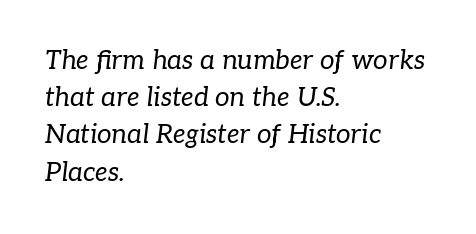
The image shows 26 px text type, italic (leaning right); set left-aligned, normal line spacing (1.43x), normal letter spacing, not underlined.
